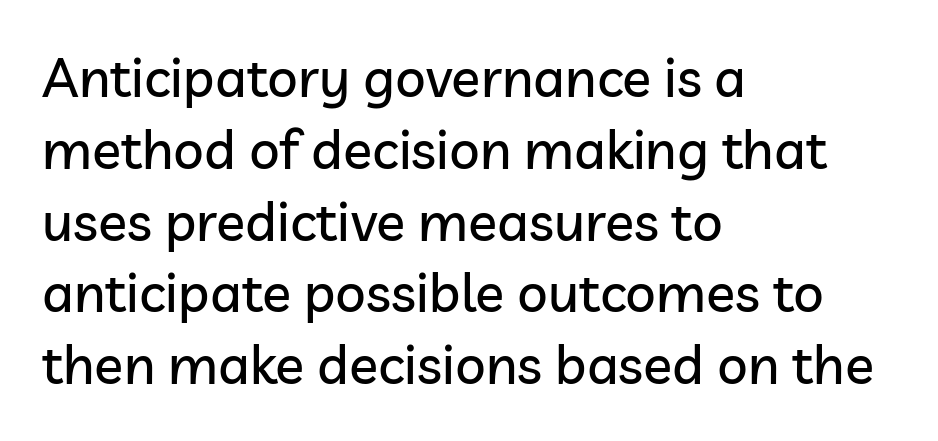
Q: Is the text italic (slanted)? A: No, it is upright.
Q: Is the typeface a serif or a sans-serif typeface? A: Sans-serif.
Q: Is the text underlined? A: No.
Q: How is the paragraph aligned? A: Left-aligned.
Q: Is the spacing between letters normal or unusually wide? A: Normal.
Q: Is the spacing between lines tight, normal or loose? A: Normal.
Q: Width (condensed, normal, or wide)? A: Normal.
Q: Stroke contrast? A: Low.
Q: x-height? A: Medium.
Q: Monospaced? A: No.
